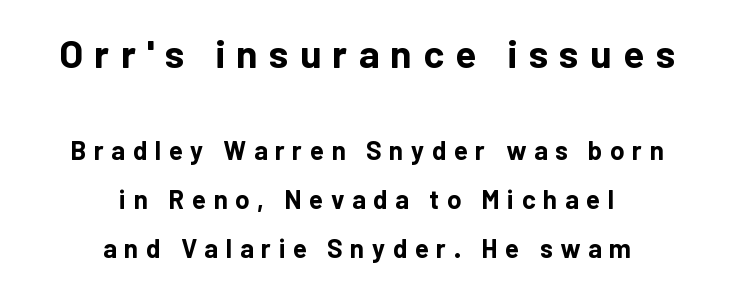
The tracking jumps out immediately: characters are airy and widely separated. The face used here is a sans, in the tradition of grotesques and geometrics. Upright lettering throughout. The passage shown is typed in a proportional face where columns would drift.
